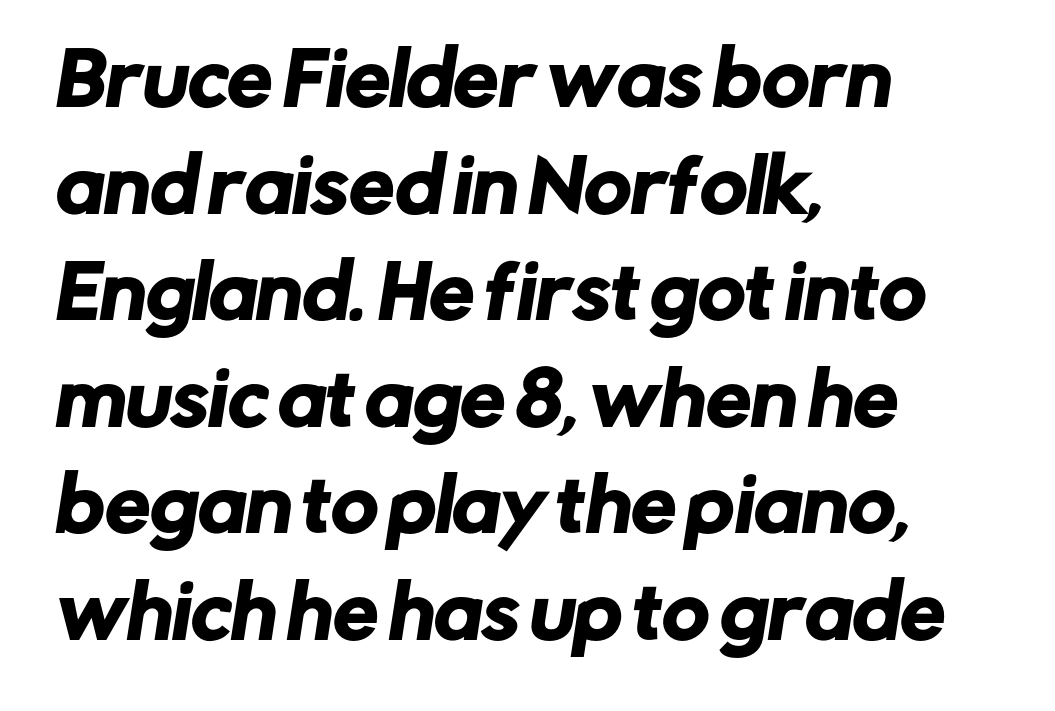
Q: Is the typeface a serif or a sans-serif typeface? A: Sans-serif.
Q: Is the text underlined? A: No.
Q: How is the paragraph aligned? A: Left-aligned.
Q: Is the spacing between letters normal or unusually wide? A: Normal.
Q: Is the spacing between lines tight, normal or loose? A: Normal.
Q: Width (condensed, normal, or wide)? A: Normal.
Q: Stroke contrast? A: Low.
Q: x-height? A: Medium.
Q: Monospaced? A: No.
